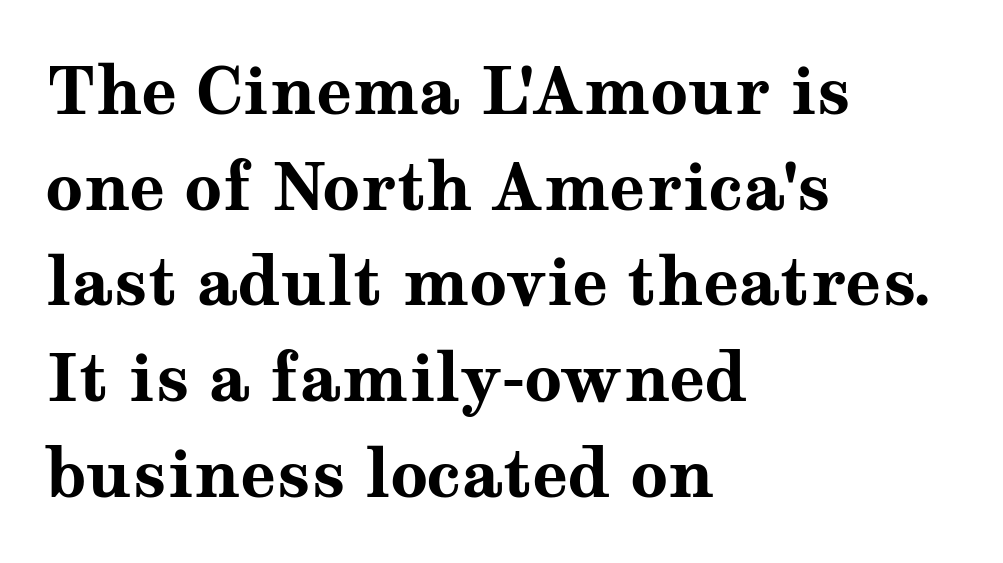
{"serif": "yes", "italic": "no", "bold": "yes", "weight": "bold", "width": "wide", "stroke_contrast": "medium", "x_height": "medium", "monospaced": "no", "underline": "no", "align": "left", "line_spacing": "normal", "line_spacing_ratio": 1.45, "letter_spacing": "normal", "letter_spacing_em": 0.0, "glyph_px": 66}
